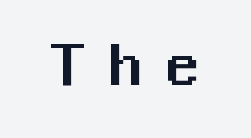
The image shows 65 px sans-serif type, upright; set unusually wide letter spacing (+0.37 em), not underlined; medium stroke contrast and a medium x-height.
